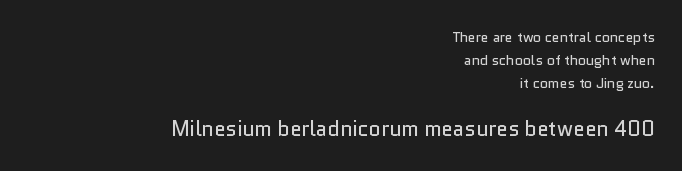
{"italic": "no", "bold": "no", "underline": "no", "align": "right", "line_spacing": "normal", "line_spacing_ratio": 1.64, "letter_spacing": "normal", "letter_spacing_em": 0.0, "larger_block": "second", "size_ratio": 1.5, "glyph_px": 21}
